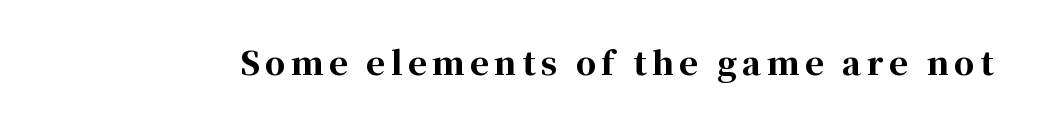
Notice how the stems are strictly vertical — no italics here. Heft: maximum for text — a bold. This sample has the flowing, uneven cadence of proportional lettering. These lines are composed in type with serifs.
